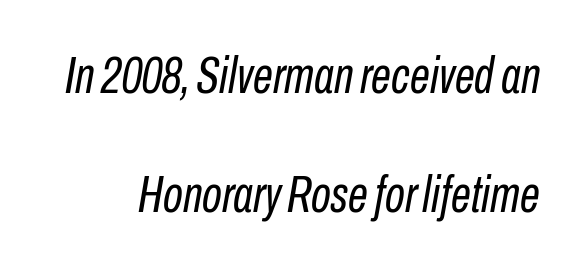
Yep, that's italic — everything's leaning. No extra tracking has been applied to these lines. Weight class: somewhere from thin through regular. The letters advance in unequal steps, a hallmark of proportional type. Leading is clearly above the norm, producing a sparse column. Honestly, there is no underline to notice here at all.
